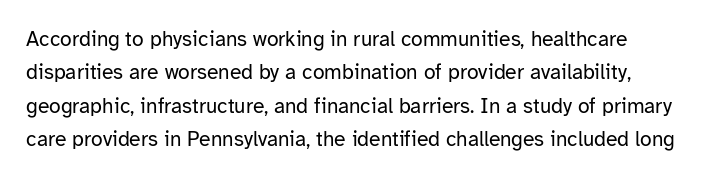
Honestly, there is no underline to notice here at all. Summary of weight: not heavy and not bold. Normally led — the rows are evenly, conventionally spaced. Nope, not italic — everything's standing straight. The rendering keeps characters at their native spacing.
